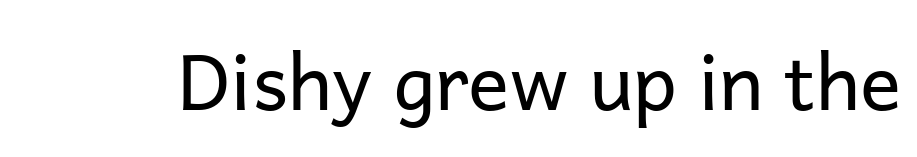
{"serif": "no", "italic": "no", "bold": "no", "weight": "regular", "width": "normal", "stroke_contrast": "low", "x_height": "medium", "monospaced": "no", "underline": "no", "letter_spacing": "normal", "letter_spacing_em": 0.0, "glyph_px": 77}
